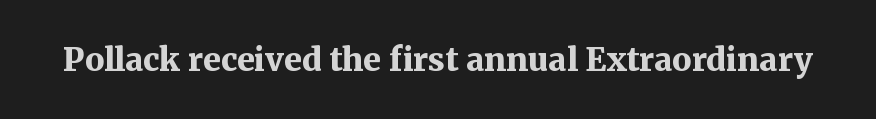
The image shows 32 px bold serif type, upright; set normal letter spacing, not underlined; medium stroke contrast and a medium x-height.
